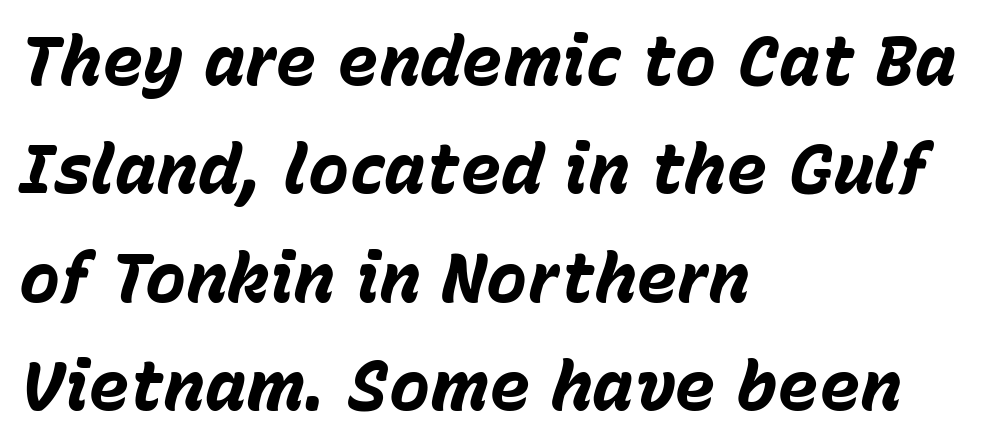
{"italic": "yes", "lean": "right", "slant_degrees": 15, "bold": "yes", "weight": "bold", "width": "normal", "stroke_contrast": "low", "x_height": "medium", "monospaced": "no", "underline": "no", "align": "left", "line_spacing": "normal", "line_spacing_ratio": 1.57, "letter_spacing": "normal", "letter_spacing_em": 0.0, "glyph_px": 69}
